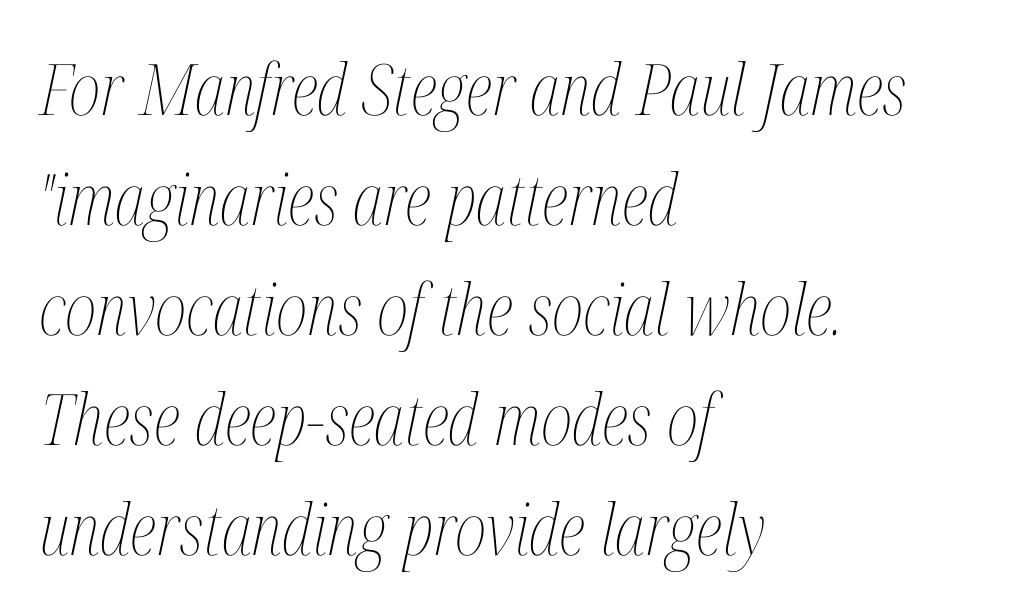
The face used here is proportionally spaced, like ordinary book or web type. It's the slanting kind of type. Counters stay open thanks to moderate or lighter strokes. Descenders are the only things crossing below the line.
